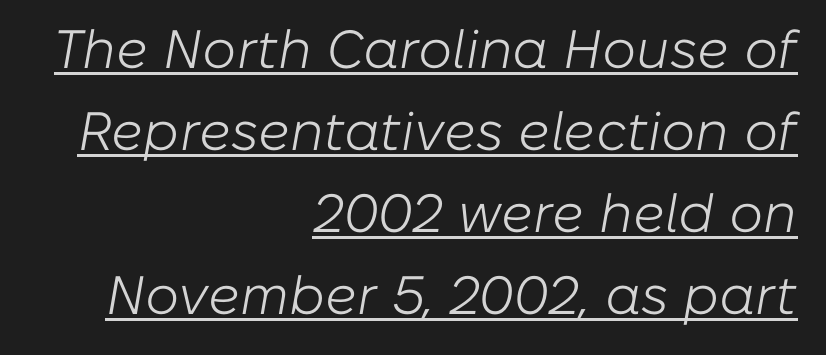
Q: Is the text bold? A: No.
Q: Is the text italic (slanted)? A: Yes, it leans right by about 10 degrees.
Q: Is the text underlined? A: Yes.
Q: How is the paragraph aligned? A: Right-aligned.
Q: Is the spacing between letters normal or unusually wide? A: Normal.
Q: Is the spacing between lines tight, normal or loose? A: Normal.
Q: Width (condensed, normal, or wide)? A: Normal.
Q: Stroke contrast? A: Low.
Q: x-height? A: Medium.
Q: Monospaced? A: No.
